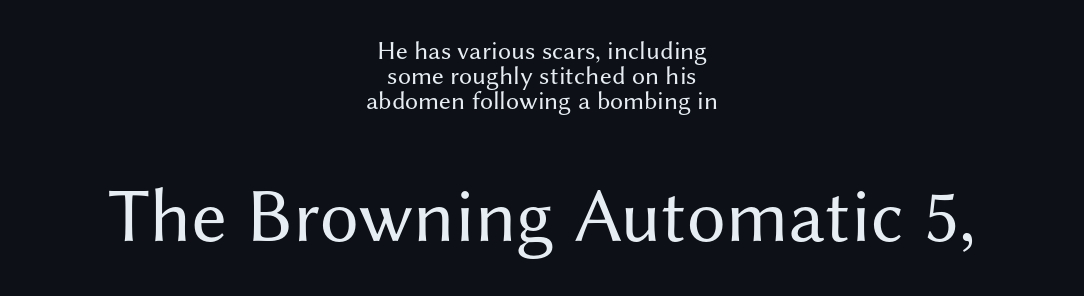
Q: Is the text bold? A: No.
Q: Is the text italic (slanted)? A: No, it is upright.
Q: Is the typeface a serif or a sans-serif typeface? A: Sans-serif.
Q: Is the text underlined? A: No.
Q: How is the paragraph aligned? A: Centered.
Q: Is the spacing between letters normal or unusually wide? A: Normal.
Q: Is the spacing between lines tight, normal or loose? A: Tight.
Q: Which block of text is set in a larger size, the first (top) or the second (bottom)? A: The second (bottom) one.
Q: Width (condensed, normal, or wide)? A: Normal.
Q: Stroke contrast? A: Medium.
Q: x-height? A: Medium.
Q: Monospaced? A: No.
